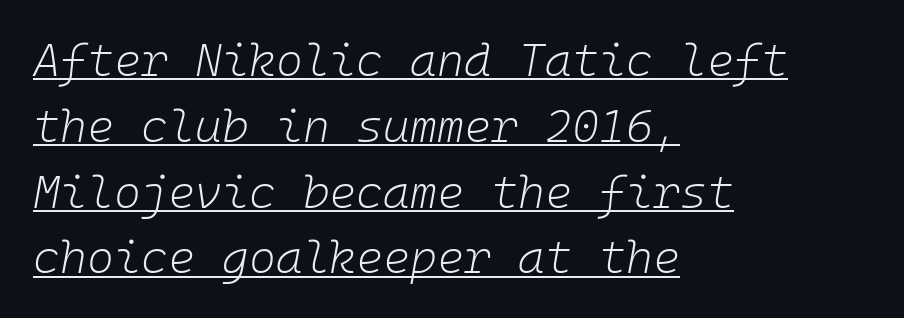
Q: Is the text bold? A: No.
Q: Is the text italic (slanted)? A: Yes, it leans right by about 10 degrees.
Q: Is the text underlined? A: Yes.
Q: How is the paragraph aligned? A: Left-aligned.
Q: Is the spacing between letters normal or unusually wide? A: Normal.
Q: Is the spacing between lines tight, normal or loose? A: Normal.
Q: Width (condensed, normal, or wide)? A: Normal.
Q: Stroke contrast? A: Low.
Q: x-height? A: Medium.
Q: Monospaced? A: Yes.
